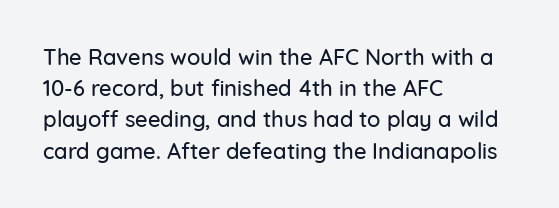
Nope, not italic — everything's standing straight. You could call the tracking neutral — neither tight nor loose. Descenders hang freely into open space. Vertical spacing — default. The compositor pushed each line to the left boundary.
